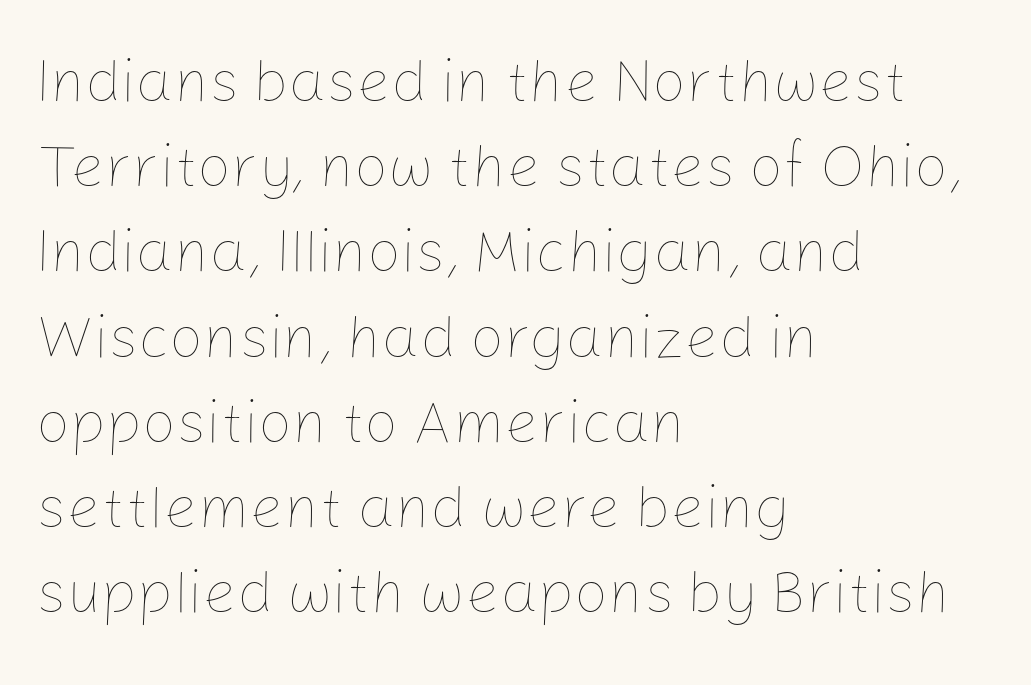
Observe the ordinary spacing: letters are neighbours, not strangers. Nope, not italic — everything's standing straight. Compared with typical paragraphs, the rows here are spaced about the same. The rendering uses natural spacing where letterforms have individual widths.
